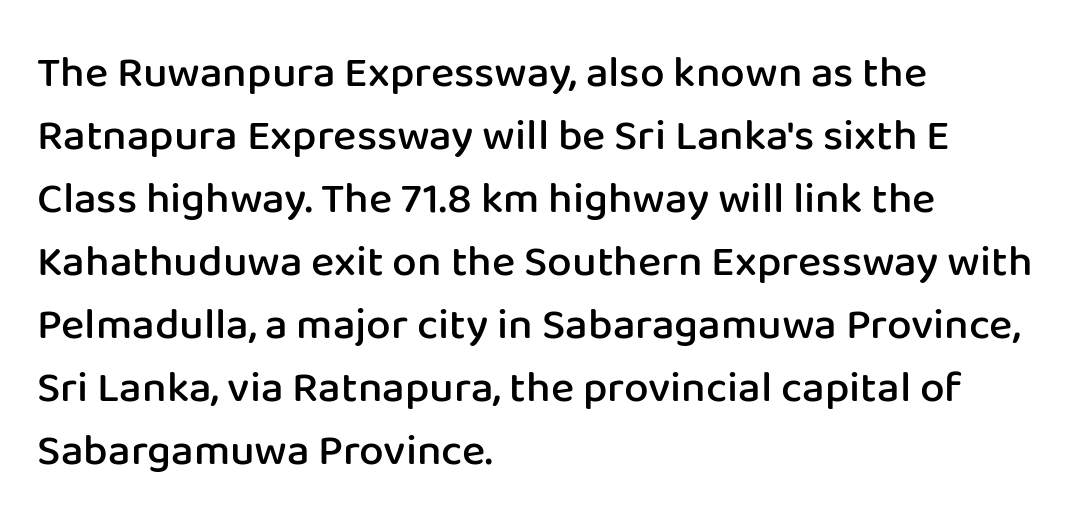
Q: Is the text bold? A: Semi-bold.
Q: Is the text italic (slanted)? A: No, it is upright.
Q: Is the typeface a serif or a sans-serif typeface? A: Sans-serif.
Q: Is the text underlined? A: No.
Q: How is the paragraph aligned? A: Left-aligned.
Q: Is the spacing between letters normal or unusually wide? A: Normal.
Q: Is the spacing between lines tight, normal or loose? A: Normal.
Q: Width (condensed, normal, or wide)? A: Normal.
Q: Stroke contrast? A: Low.
Q: x-height? A: Medium.
Q: Monospaced? A: No.
